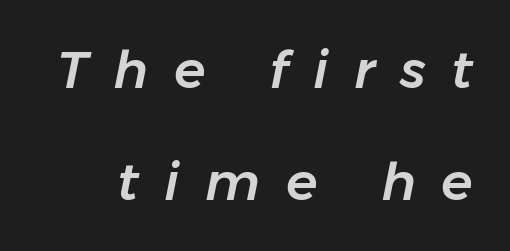
Q: Is the text italic (slanted)? A: Yes, it leans right by about 11 degrees.
Q: Is the text underlined? A: No.
Q: Is the spacing between letters normal or unusually wide? A: Unusually wide.
Q: Is the spacing between lines tight, normal or loose? A: Loose.
Q: Width (condensed, normal, or wide)? A: Normal.
Q: Stroke contrast? A: Low.
Q: x-height? A: Medium.
Q: Monospaced? A: No.
